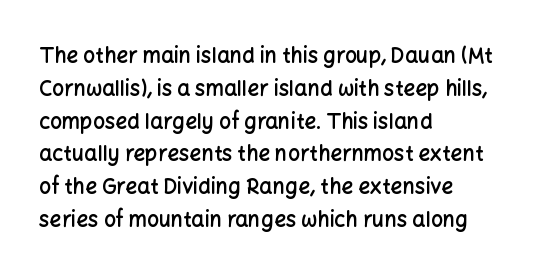
The image shows 21 px text type, upright; set left-aligned, normal line spacing (1.56x), normal letter spacing, not underlined.
